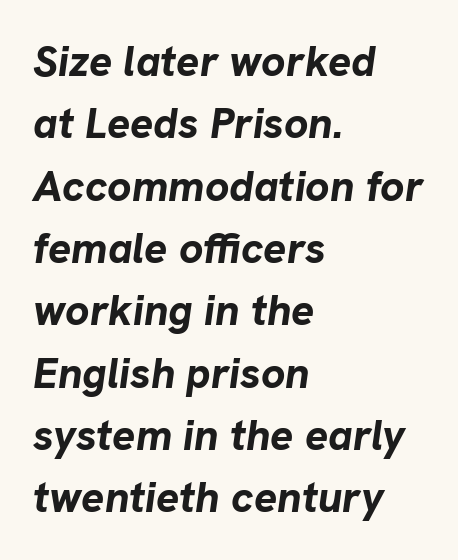
Typeset ragged right — the left edge is the straight one. The letters advance in unequal steps, a hallmark of proportional type. Here the glyphs are tracked normally, forming tight word shapes. A typesetter would call this leading conventional body-copy spacing. Descender tails drop into unmarked territory.
